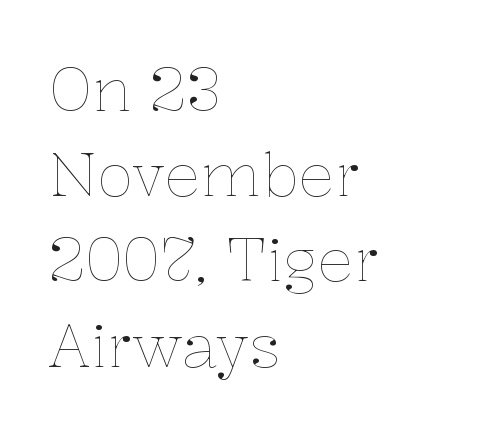
Observe the ordinary spacing: letters are neighbours, not strangers. Nope, not italic — everything's standing straight. Compared with typical paragraphs, the rows here are spaced about the same. The rendering uses natural spacing where letterforms have individual widths.
